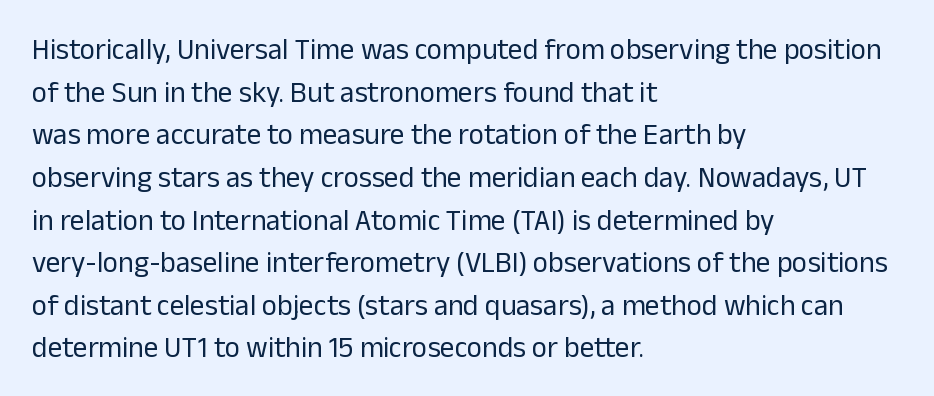
The specimen omits any rule beneath the text block's lines. This is sans-serif lettering, the kind often seen on screens and signage. Horizontally, the lines are justified to the leading edge only. Evenly set lines give the paragraph a standard silhouette. The specimen reads as upright at a glance. Stroke mass is kept to a normal reading level or below.
